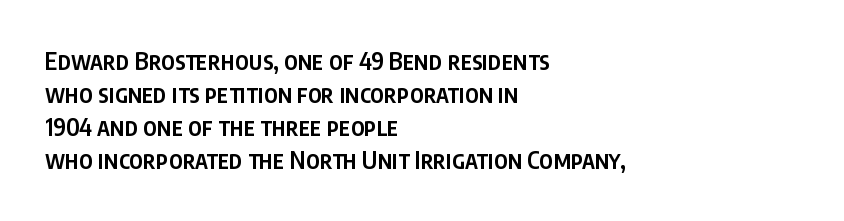
Q: Is the text bold? A: Semi-bold.
Q: Is the text italic (slanted)? A: No, it is upright.
Q: Is the text underlined? A: No.
Q: How is the paragraph aligned? A: Left-aligned.
Q: Is the spacing between letters normal or unusually wide? A: Normal.
Q: Is the spacing between lines tight, normal or loose? A: Normal.
